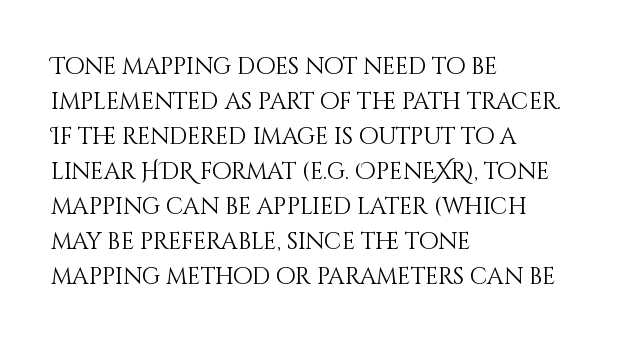
Weight: not bold — regular or lighter. The typesetter chose a ragged-right arrangement here. Each new line begins a customary step beneath the previous one. You could call the tracking neutral — neither tight nor loose. Only glyphs here, with clear space below each row. You can tell it's not italic because the verticals are truly vertical.
